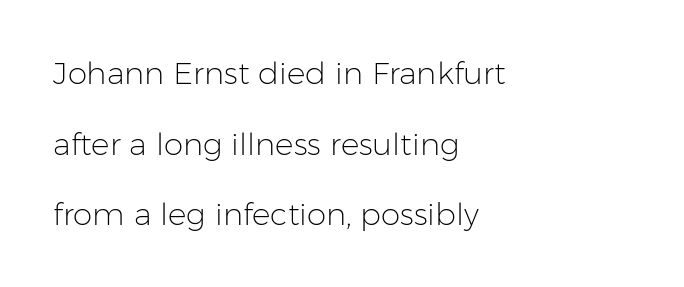
The image shows 31 px light sans-serif type, upright; set left-aligned, loose line spacing (2.28x), normal letter spacing, not underlined; low stroke contrast and a medium x-height.
